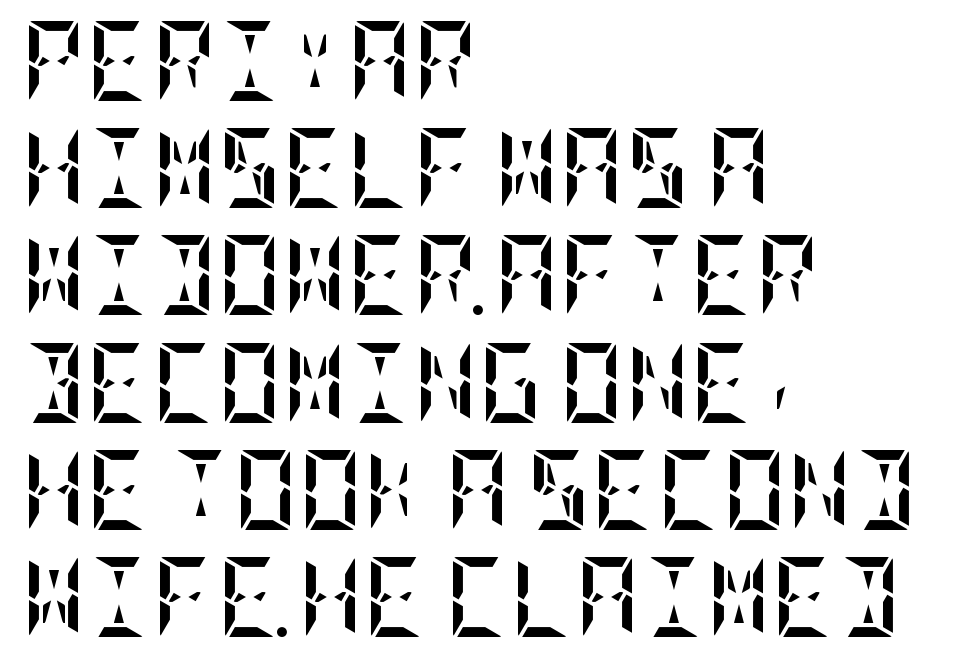
The face used here has the dense, thick strokes of a bold. Upright lettering throughout. There is no visible air inserted between adjacent glyphs. The passage shown stacks its lines at a standard gap.
